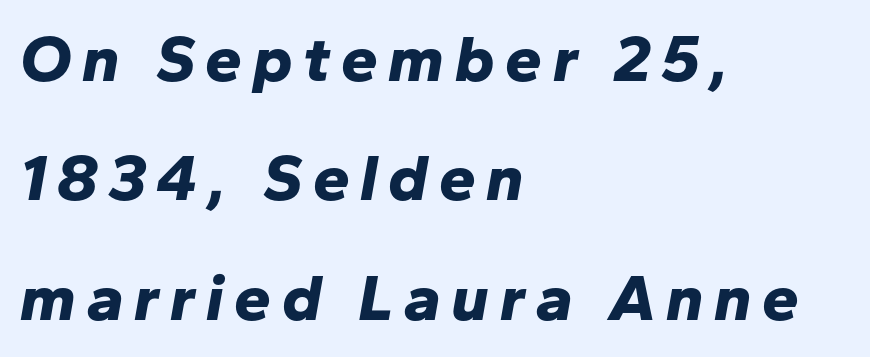
The image shows 66 px bold type, italic (leaning right); set left-aligned, line spacing 1.81x, not underlined; low stroke contrast and a medium x-height.
